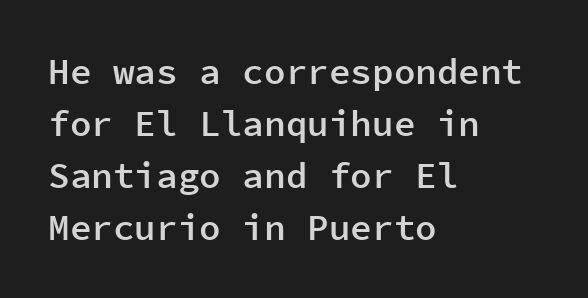
The image shows 36 px semibold sans-serif type, upright, monospaced; set left-aligned, normal line spacing (1.44x), normal letter spacing, not underlined; low stroke contrast and a medium x-height.
